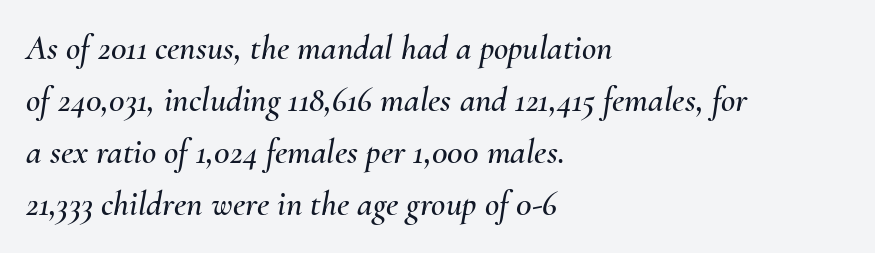
The image shows 35 px text type, italic (leaning right); set left-aligned, normal line spacing (1.49x), normal letter spacing, not underlined; medium stroke contrast and a small x-height.
